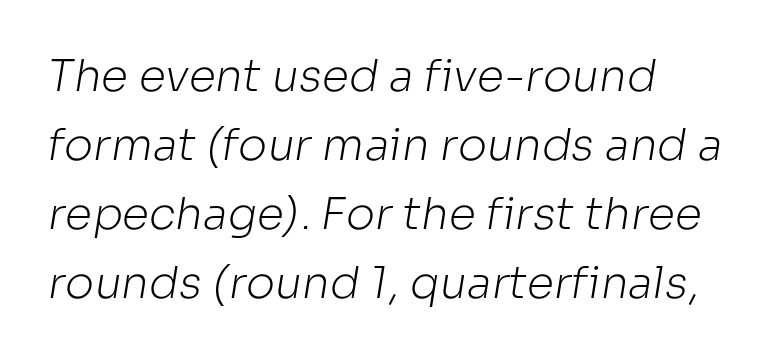
Q: Is the text bold? A: No.
Q: Is the typeface a serif or a sans-serif typeface? A: Sans-serif.
Q: Is the text underlined? A: No.
Q: How is the paragraph aligned? A: Left-aligned.
Q: Is the spacing between letters normal or unusually wide? A: Normal.
Q: Is the spacing between lines tight, normal or loose? A: Normal.
Q: Width (condensed, normal, or wide)? A: Normal.
Q: Stroke contrast? A: Low.
Q: x-height? A: Medium.
Q: Monospaced? A: No.
